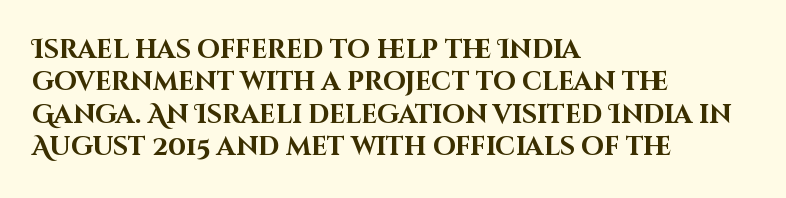
Interline gaps are of average width in this sample. Words float on clear page, feet unadorned. Weight check: bold — yes, fully. These lines were composed using upright roman letters.
